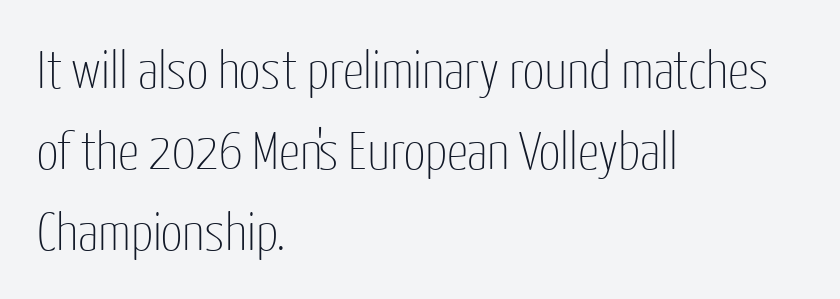
The image shows 53 px thin, condensed sans-serif type, upright; set left-aligned, normal line spacing (1.53x), normal letter spacing, not underlined; low stroke contrast and a medium x-height.
